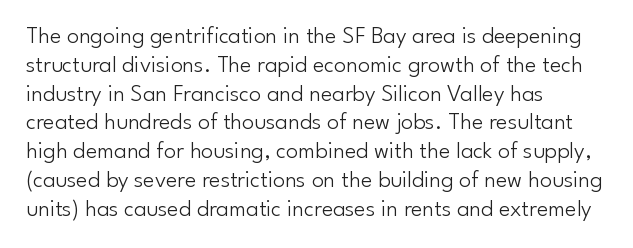
The image shows 24 px text type, upright; set left-aligned, line spacing 1.2x, normal letter spacing, not underlined.
